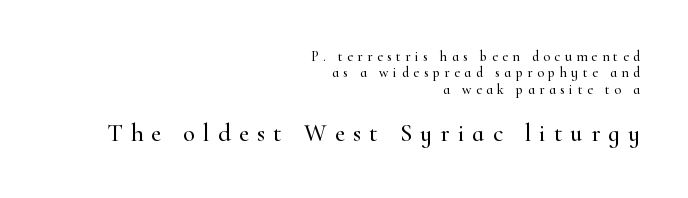
Q: Is the text italic (slanted)? A: No, it is upright.
Q: Is the text underlined? A: No.
Q: How is the paragraph aligned? A: Right-aligned.
Q: Is the spacing between letters normal or unusually wide? A: Unusually wide.
Q: Which block of text is set in a larger size, the first (top) or the second (bottom)? A: The second (bottom) one.
